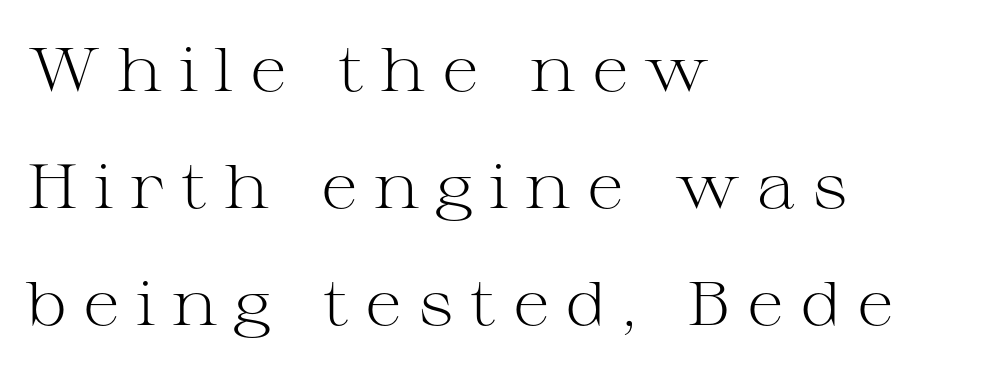
Q: Is the text bold? A: No.
Q: Is the text italic (slanted)? A: No, it is upright.
Q: Is the typeface a serif or a sans-serif typeface? A: Serif.
Q: Is the text underlined? A: No.
Q: How is the paragraph aligned? A: Left-aligned.
Q: Is the spacing between letters normal or unusually wide? A: Unusually wide.
Q: Width (condensed, normal, or wide)? A: Wide.
Q: Stroke contrast? A: Medium.
Q: x-height? A: Medium.
Q: Monospaced? A: No.
